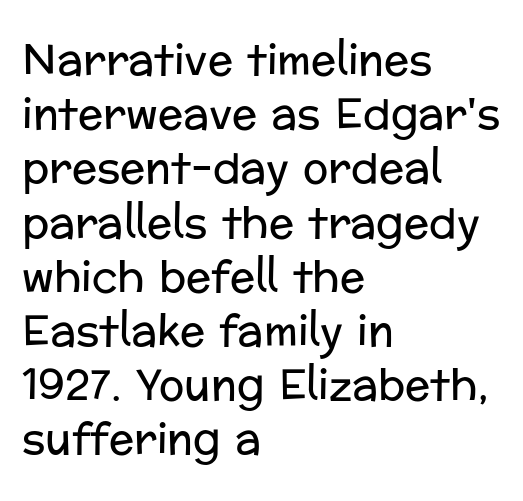
Q: Is the text bold? A: No.
Q: Is the text italic (slanted)? A: No, it is upright.
Q: Is the typeface a serif or a sans-serif typeface? A: Sans-serif.
Q: Is the text underlined? A: No.
Q: How is the paragraph aligned? A: Left-aligned.
Q: Is the spacing between letters normal or unusually wide? A: Normal.
Q: Is the spacing between lines tight, normal or loose? A: Normal.
Q: Width (condensed, normal, or wide)? A: Normal.
Q: Stroke contrast? A: Low.
Q: x-height? A: Medium.
Q: Monospaced? A: No.
